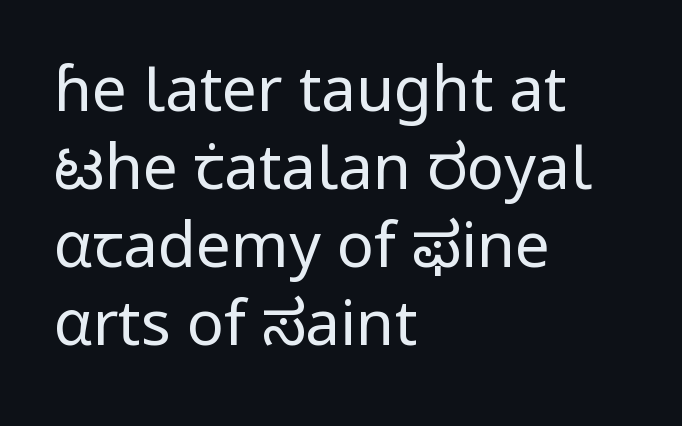
The image shows 62 px regular-weight sans-serif type, upright; set left-aligned, normal line spacing (1.26x), normal letter spacing, not underlined; low stroke contrast and a medium x-height.
